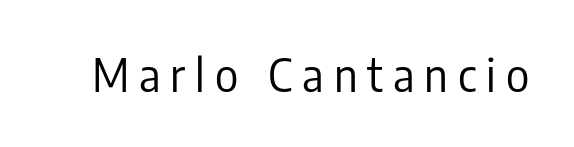
{"serif": "no", "italic": "no", "bold": "no", "weight": "regular", "width": "condensed", "stroke_contrast": "low", "x_height": "medium", "monospaced": "no", "underline": "no", "letter_spacing": "wide", "letter_spacing_em": 0.22, "glyph_px": 45}
